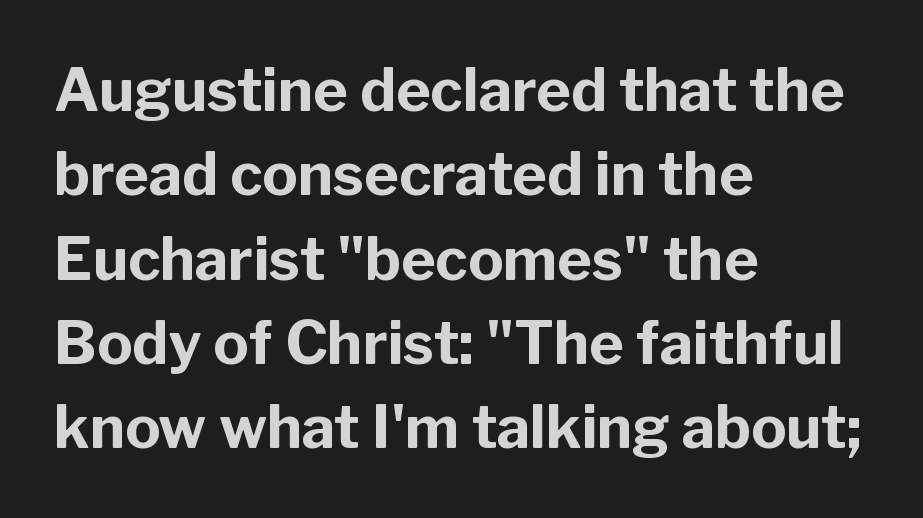
The image shows 59 px bold sans-serif type, upright; set left-aligned, normal line spacing (1.43x), normal letter spacing, not underlined; low stroke contrast and a medium x-height.
